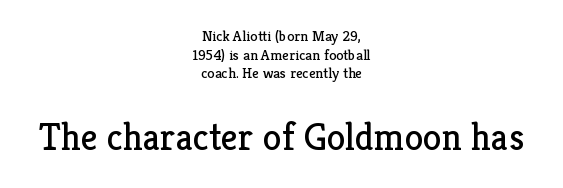
The image shows 38 px regular-weight serif type, upright; set centered, line spacing 1.24x, normal letter spacing, not underlined; the second (bottom) block is 2.53x larger; low stroke contrast and a medium x-height.
